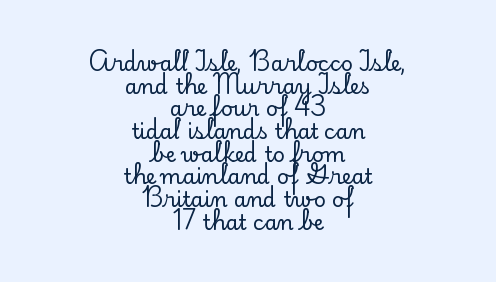
The image shows 21 px text type, upright; set centered, tight line spacing (1.08x), normal letter spacing, not underlined.
